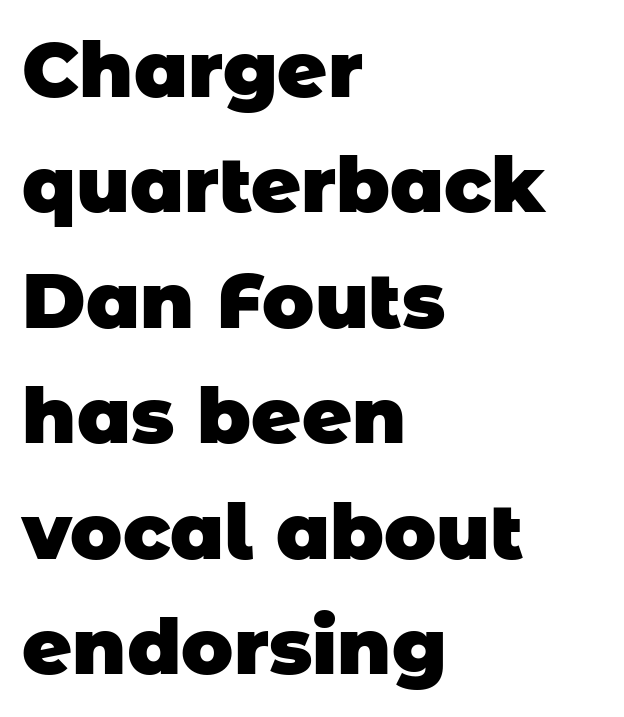
Do the characters align in a grid? No, the font is proportional. Nothing sits at the stroke ends, so this counts as sans-serif. The lines are quadded left. The rendering uses a bold face; every stroke is thick and dark. The zone under the glyphs is completely vacant.
